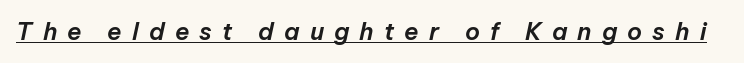
{"italic": "yes", "lean": "right", "slant_degrees": 12, "underline": "yes", "letter_spacing": "wide", "letter_spacing_em": 0.42, "glyph_px": 24}
